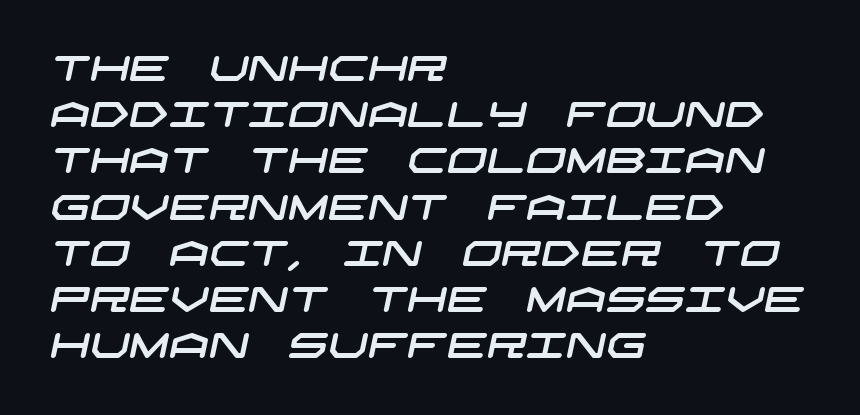
Evenly set lines give the paragraph a standard silhouette. Compared with typical body copy, the letter spacing here is the same. Underline: absent. Note: no serifs on the glyphs.
